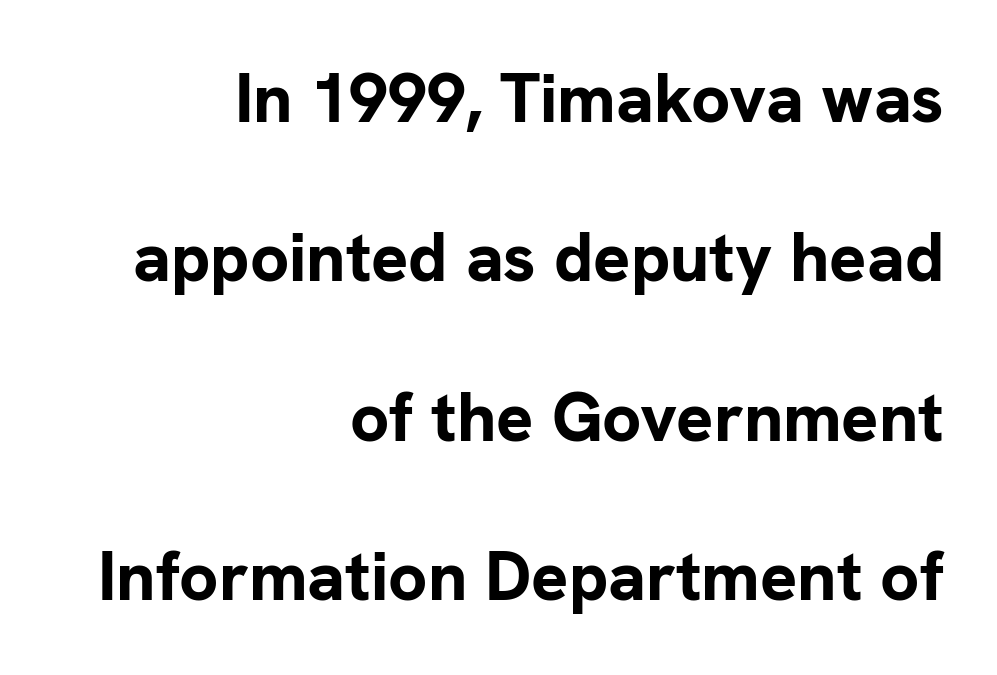
{"serif": "no", "italic": "no", "bold": "yes", "weight": "bold", "width": "normal", "stroke_contrast": "low", "x_height": "medium", "monospaced": "no", "underline": "no", "align": "right", "line_spacing": "loose", "line_spacing_ratio": 2.31, "letter_spacing": "normal", "letter_spacing_em": 0.0, "glyph_px": 69}
